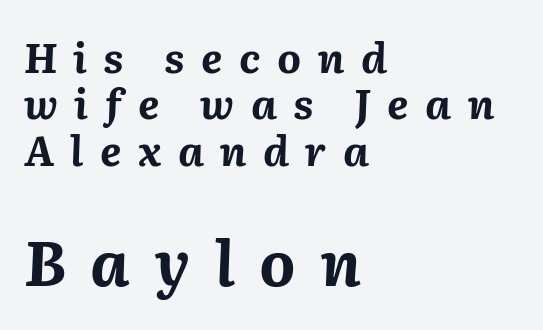
The image shows 62 px bold type, italic (leaning right); set left-aligned, tight line spacing (1.13x), unusually wide letter spacing (+0.4 em), not underlined; the second (bottom) block is 1.51x larger; medium stroke contrast and a medium x-height.
